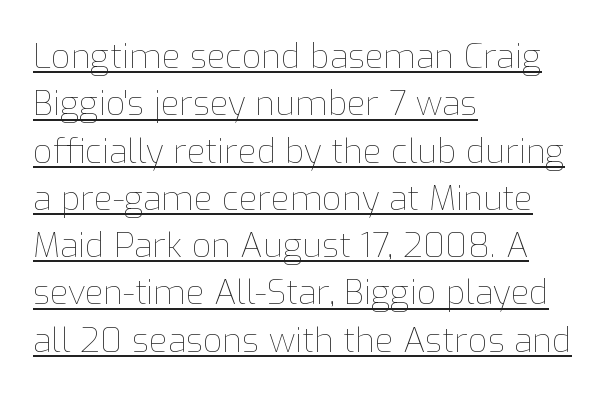
Q: Is the text bold? A: No.
Q: Is the text italic (slanted)? A: No, it is upright.
Q: Is the text underlined? A: Yes.
Q: How is the paragraph aligned? A: Left-aligned.
Q: Is the spacing between letters normal or unusually wide? A: Normal.
Q: Is the spacing between lines tight, normal or loose? A: Normal.
Q: Width (condensed, normal, or wide)? A: Normal.
Q: Stroke contrast? A: Low.
Q: x-height? A: Medium.
Q: Monospaced? A: No.
